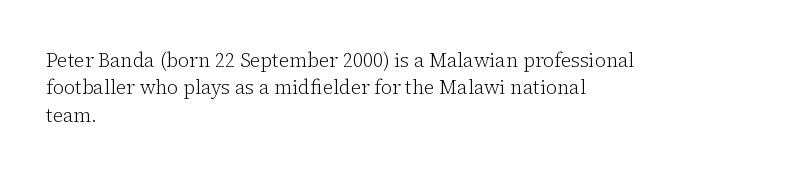
Q: Is the text bold? A: No.
Q: Is the text italic (slanted)? A: No, it is upright.
Q: Is the text underlined? A: No.
Q: How is the paragraph aligned? A: Left-aligned.
Q: Is the spacing between letters normal or unusually wide? A: Normal.
Q: Is the spacing between lines tight, normal or loose? A: Normal.
